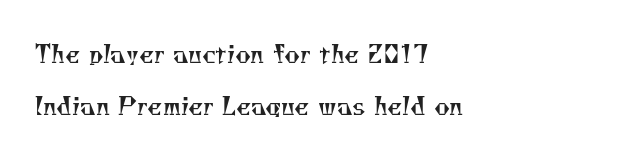
Does the copy run flush right? No — it runs flush left. A typesetter would call this zero additional tracking. Heaviness? Minimal to ordinary, like unemphasized prose. Bare-footed words on every line. Vertically, the passage feels expansive, rows floating well apart.
